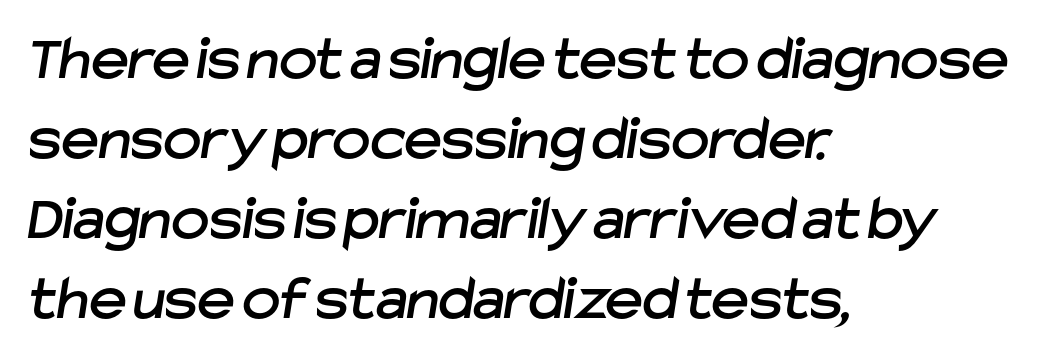
Q: Is the typeface a serif or a sans-serif typeface? A: Sans-serif.
Q: Is the text underlined? A: No.
Q: How is the paragraph aligned? A: Left-aligned.
Q: Is the spacing between letters normal or unusually wide? A: Normal.
Q: Is the spacing between lines tight, normal or loose? A: Normal.
Q: Width (condensed, normal, or wide)? A: Normal.
Q: Stroke contrast? A: Low.
Q: x-height? A: Medium.
Q: Monospaced? A: No.
